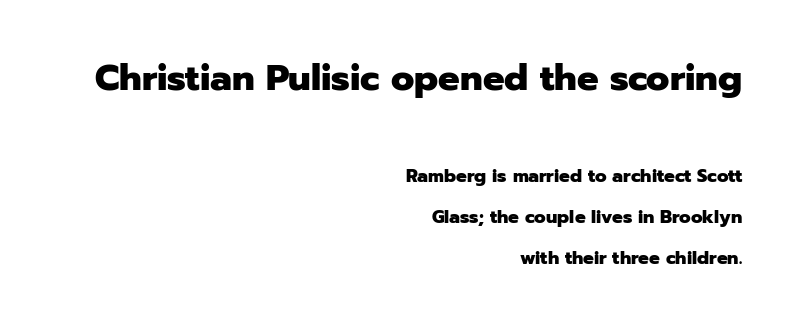
{"serif": "no", "italic": "no", "bold": "yes", "weight": "heavy", "width": "normal", "stroke_contrast": "low", "x_height": "medium", "monospaced": "no", "underline": "no", "align": "right", "line_spacing": "loose", "line_spacing_ratio": 2.3, "letter_spacing": "normal", "letter_spacing_em": 0.0, "larger_block": "first", "size_ratio": 2.0, "glyph_px": 36}
